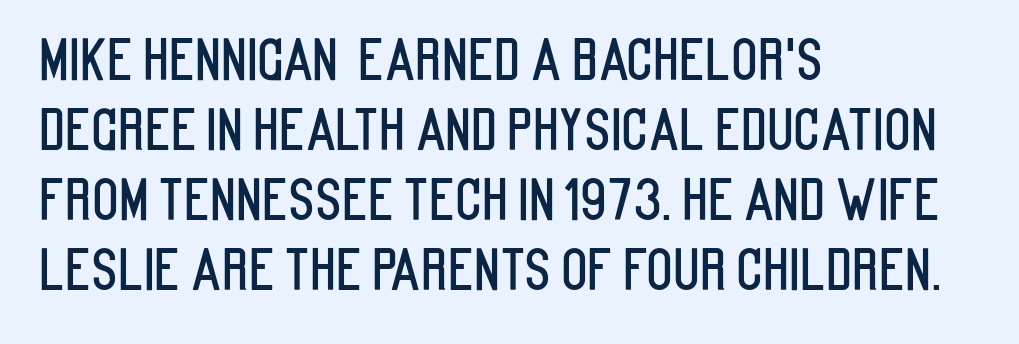
{"serif": "no", "italic": "no", "width": "condensed", "stroke_contrast": "low", "x_height": "large", "monospaced": "no", "underline": "no", "align": "left", "line_spacing": "normal", "line_spacing_ratio": 1.27, "letter_spacing": "normal", "letter_spacing_em": 0.0, "glyph_px": 55}
